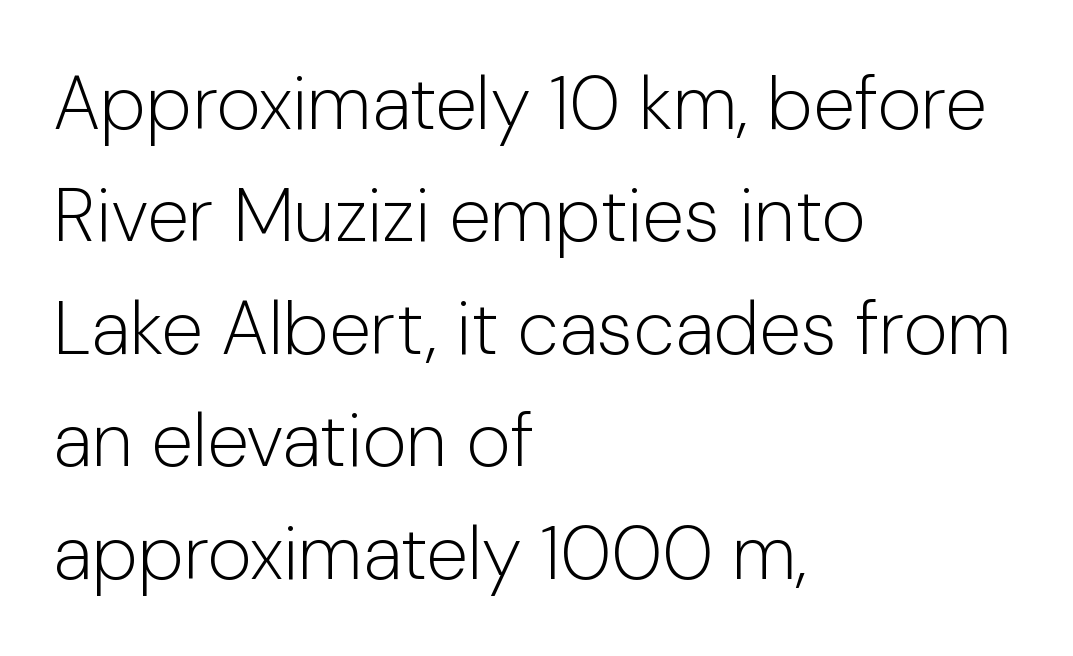
{"serif": "no", "italic": "no", "bold": "no", "weight": "light", "width": "normal", "stroke_contrast": "low", "x_height": "medium", "monospaced": "no", "underline": "no", "align": "left", "line_spacing": "normal", "line_spacing_ratio": 1.48, "letter_spacing": "normal", "letter_spacing_em": 0.0, "glyph_px": 76}
